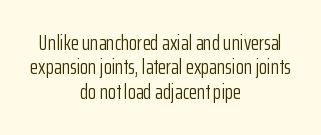
{"italic": "no", "bold": "no", "underline": "no", "align": "center", "line_spacing_ratio": 1.16, "letter_spacing": "normal", "letter_spacing_em": 0.0, "glyph_px": 21}
